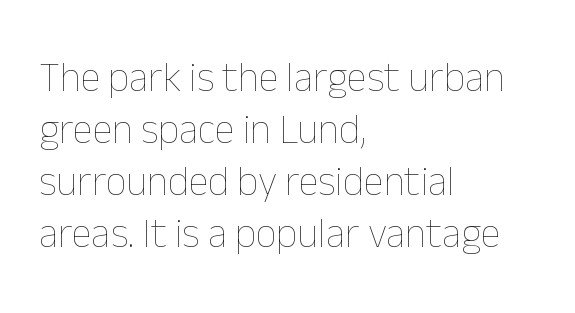
{"italic": "no", "bold": "no", "weight": "thin", "width": "normal", "stroke_contrast": "low", "x_height": "medium", "monospaced": "no", "underline": "no", "align": "left", "line_spacing": "normal", "line_spacing_ratio": 1.27, "letter_spacing": "normal", "letter_spacing_em": 0.0, "glyph_px": 41}
